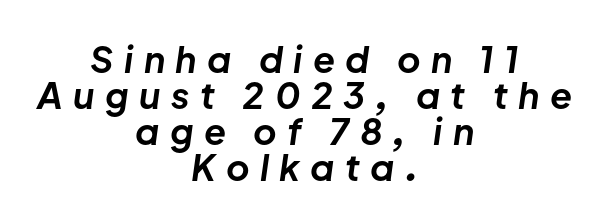
The image shows 36 px bold type, italic (leaning right); set centered, tight line spacing (1.0x), unusually wide letter spacing (+0.29 em), not underlined; low stroke contrast and a medium x-height.
